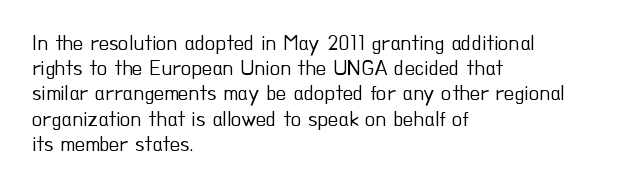
The letterforms sit shoulder to shoulder at normal distance. Typeset ragged right — the left edge is the straight one. The lettering holds an erect, upright posture throughout. Vertical stems look standard width or narrower in stroke. Beneath every word, the page is bare.
